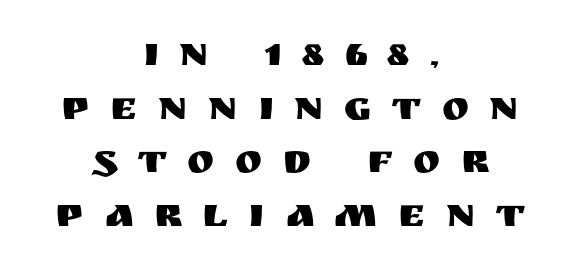
{"serif": "no", "italic": "no", "width": "normal", "stroke_contrast": "medium", "x_height": "large", "monospaced": "no", "underline": "no", "align": "center", "line_spacing": "normal", "line_spacing_ratio": 1.31, "letter_spacing": "wide", "letter_spacing_em": 0.5, "glyph_px": 41}
